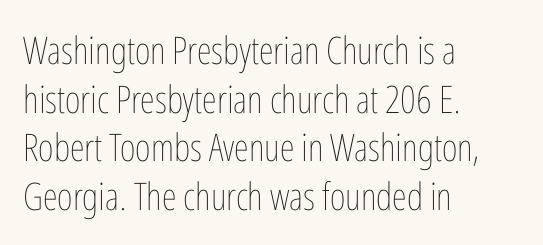
Style check: upright. Letters have the restrained weight of plain body copy at most. Honestly, the letter spacing is just normal — you wouldn't notice it. The lines in this sample share a left origin and differ only in where they stop. The letters advance in unequal steps, a hallmark of proportional type.
